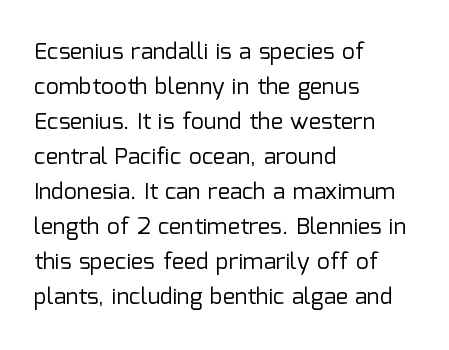
Q: Is the text bold? A: No.
Q: Is the text italic (slanted)? A: No, it is upright.
Q: Is the text underlined? A: No.
Q: How is the paragraph aligned? A: Left-aligned.
Q: Is the spacing between letters normal or unusually wide? A: Normal.
Q: Is the spacing between lines tight, normal or loose? A: Normal.
